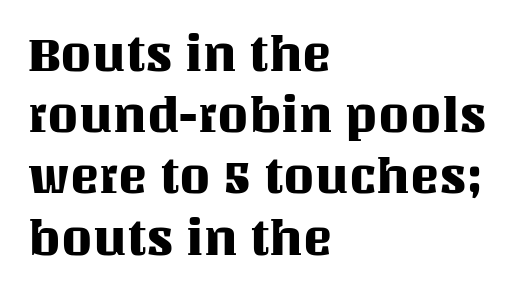
Rendered with straight, roman letterforms. The leading is moderate, giving the passage an even texture. Here the designer chose a conventional face with non-uniform glyph widths. There is no visible air inserted between adjacent glyphs. The foot of each line stays bare and open.
